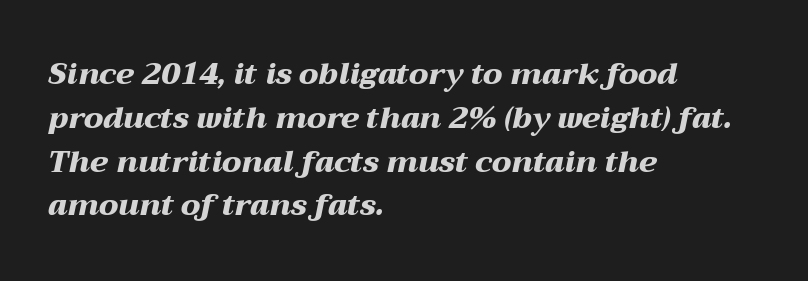
Q: Is the text bold? A: Yes.
Q: Is the text italic (slanted)? A: Yes, it leans right by about 12 degrees.
Q: Is the text underlined? A: No.
Q: How is the paragraph aligned? A: Left-aligned.
Q: Is the spacing between letters normal or unusually wide? A: Normal.
Q: Is the spacing between lines tight, normal or loose? A: Normal.
Q: Width (condensed, normal, or wide)? A: Wide.
Q: Stroke contrast? A: Medium.
Q: x-height? A: Medium.
Q: Monospaced? A: No.
